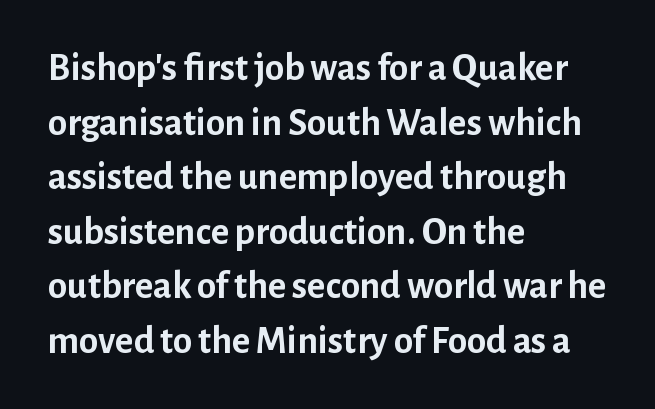
{"serif": "no", "italic": "no", "bold": "yes", "weight": "semibold", "width": "normal", "stroke_contrast": "low", "x_height": "medium", "monospaced": "no", "underline": "no", "align": "left", "line_spacing": "normal", "line_spacing_ratio": 1.4, "letter_spacing": "normal", "letter_spacing_em": 0.0, "glyph_px": 39}
